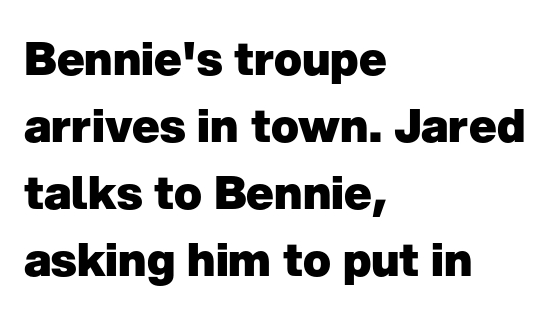
{"serif": "no", "italic": "no", "bold": "yes", "weight": "heavy", "width": "normal", "stroke_contrast": "low", "x_height": "medium", "monospaced": "no", "underline": "no", "align": "left", "line_spacing": "normal", "line_spacing_ratio": 1.46, "letter_spacing": "normal", "letter_spacing_em": 0.0, "glyph_px": 46}
